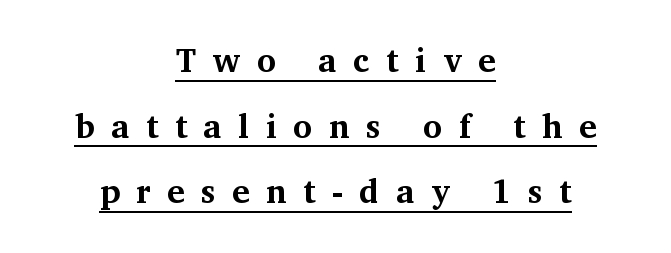
Vertical strokes here are truly vertical. A continuous stroke trails under the words, as in a hyperlink. The face used here has the dense, thick strokes of a bold. The line texture is sparse and dotted thanks to wide tracking. Compared with a flush-left layout, this one balances lines on the center instead. The letters advance in unequal steps, a hallmark of proportional type.
